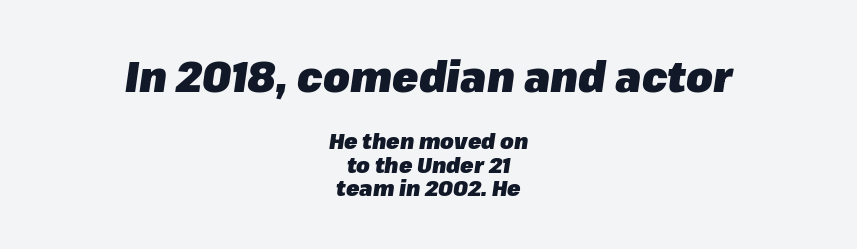
{"italic": "yes", "lean": "right", "slant_degrees": 8, "bold": "yes", "weight": "heavy", "width": "normal", "stroke_contrast": "low", "x_height": "medium", "monospaced": "no", "underline": "no", "align": "center", "line_spacing": "tight", "line_spacing_ratio": 1.07, "letter_spacing": "normal", "letter_spacing_em": 0.0, "larger_block": "first", "size_ratio": 1.95, "glyph_px": 43}
